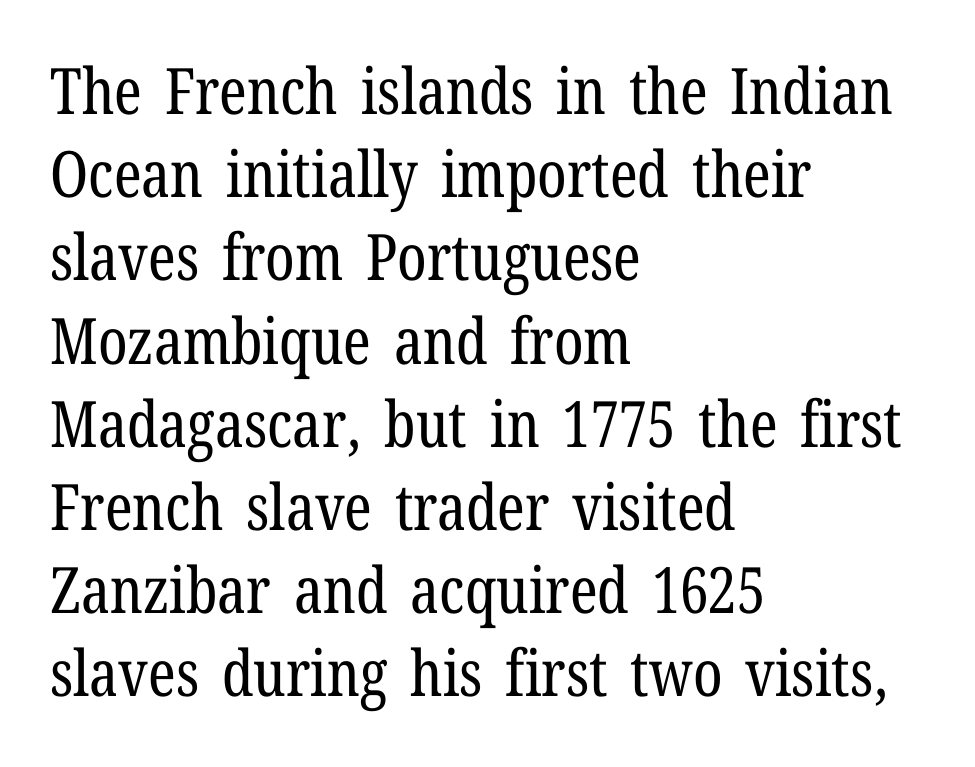
The image shows 64 px regular-weight, condensed serif type, upright; set left-aligned, normal line spacing (1.3x), normal letter spacing, not underlined; low stroke contrast and a medium x-height.
